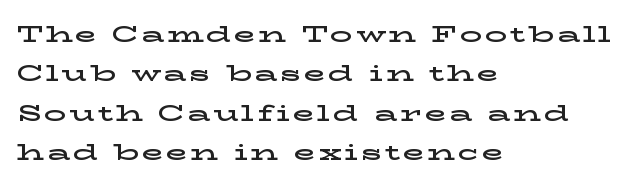
{"italic": "no", "underline": "no", "align": "left", "line_spacing_ratio": 1.79, "glyph_px": 22}
